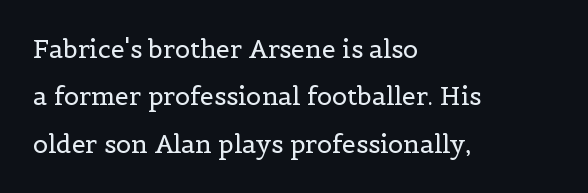
The image shows 25 px text type, upright; set left-aligned, loose line spacing (1.9x), normal letter spacing, not underlined.
